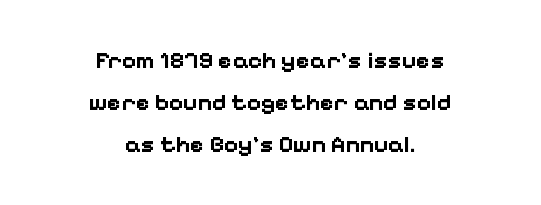
The image shows 24 px bold type, upright; set centered, line spacing 1.76x, normal letter spacing, not underlined.
